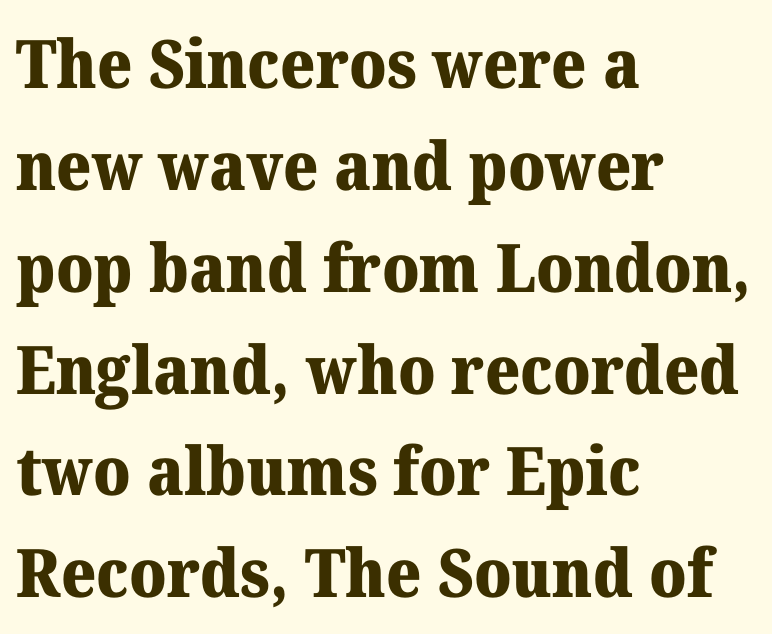
Yep, those are serifs on the letters. The glyphs are unaccompanied by any horizontal stroke below them. Whoever set this chose a conventional vertical rhythm. Default kerning and tracking; the words read as compact shapes. Unlike italic type, these characters show no tilt at all. The strokes are fattened all the way to bold.
